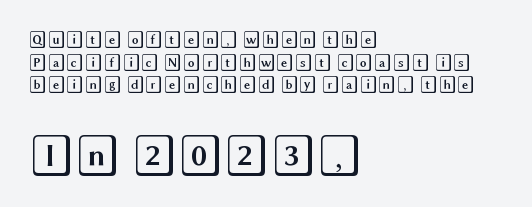
Q: Is the text italic (slanted)? A: No, it is upright.
Q: Is the text underlined? A: No.
Q: How is the paragraph aligned? A: Left-aligned.
Q: Is the spacing between letters normal or unusually wide? A: Normal.
Q: Is the spacing between lines tight, normal or loose? A: Normal.
Q: Which block of text is set in a larger size, the first (top) or the second (bottom)? A: The second (bottom) one.
Q: Width (condensed, normal, or wide)? A: Wide.
Q: x-height? A: Large.
